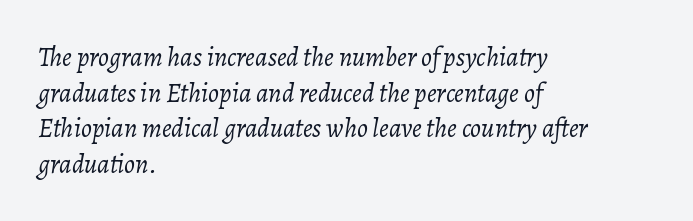
Honestly, there is no underline to notice here at all. Short note: letters normally spaced. Horizontal alignment here is leftward, the default for most running prose. Is there much room between lines? A standard amount, neither cramped nor airy. No heavy texture on the line: the type isn't bold. Does the lettering tilt? It does — this is italic.
